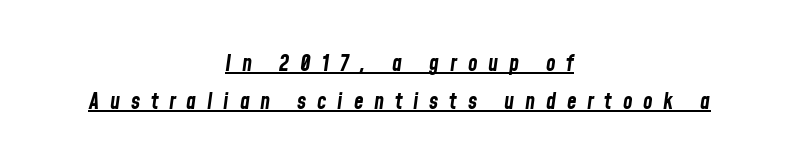
Q: Is the text bold? A: Yes.
Q: Is the text italic (slanted)? A: Yes, it leans right by about 8 degrees.
Q: Is the text underlined? A: Yes.
Q: How is the paragraph aligned? A: Centered.
Q: Is the spacing between letters normal or unusually wide? A: Unusually wide.
